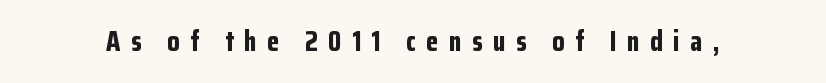
The image shows 28 px bold, condensed sans-serif type, upright; set unusually wide letter spacing (+0.37 em), not underlined; low stroke contrast and a medium x-height.
